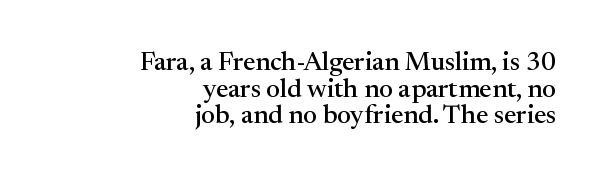
Words appear dense and cohesive because spacing is normal. A clean baseline with only descenders dipping below it. The paragraph has a hard right edge and a soft left edge. The letters stand upright; this is a roman face.
